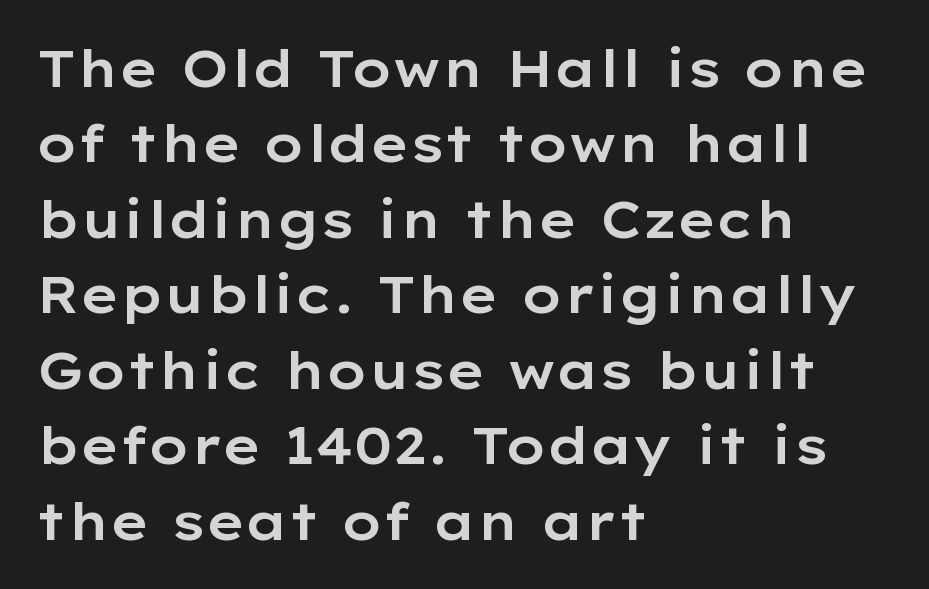
The type family on display is of the sans-serif kind. Reading down the column, the eye jumps a familiar distance to each next line. Spacing verdict: proportional, widths tailored to each character. Students, note that the glyphs here touch the page at normal intervals. The strip under each line holds only bare page. Leftover space on each line is placed entirely after the last word.
